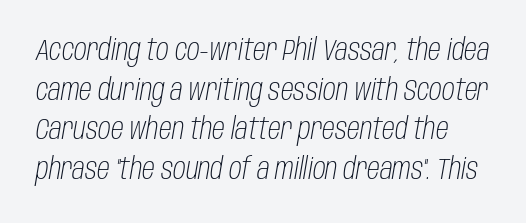
Lines of text with bare space underneath. Summary of vertical rhythm: regular, with standard interline spacing. Yep, that's italic — everything's leaning. Is the stroke heavy? The answer is a plain regular-or-lighter.
